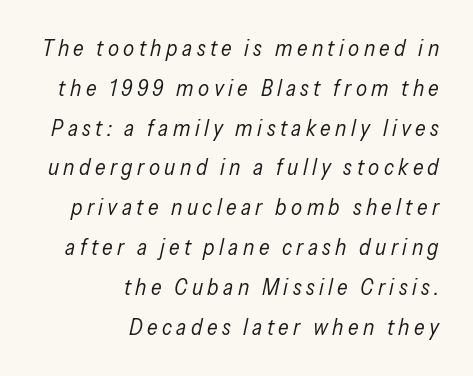
The image shows 22 px text type, italic (leaning right); set right-aligned, line spacing 1.81x, unusually wide letter spacing (+0.2 em), not underlined.
